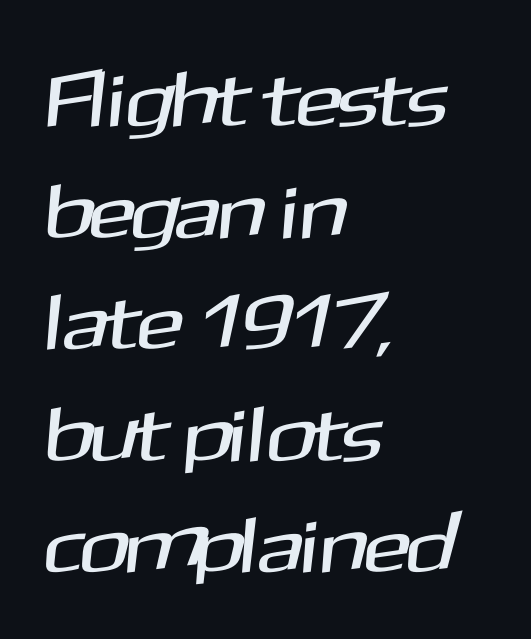
The image shows 78 px sans-serif type; set left-aligned, normal line spacing (1.43x), normal letter spacing, not underlined; medium stroke contrast and a medium x-height.
